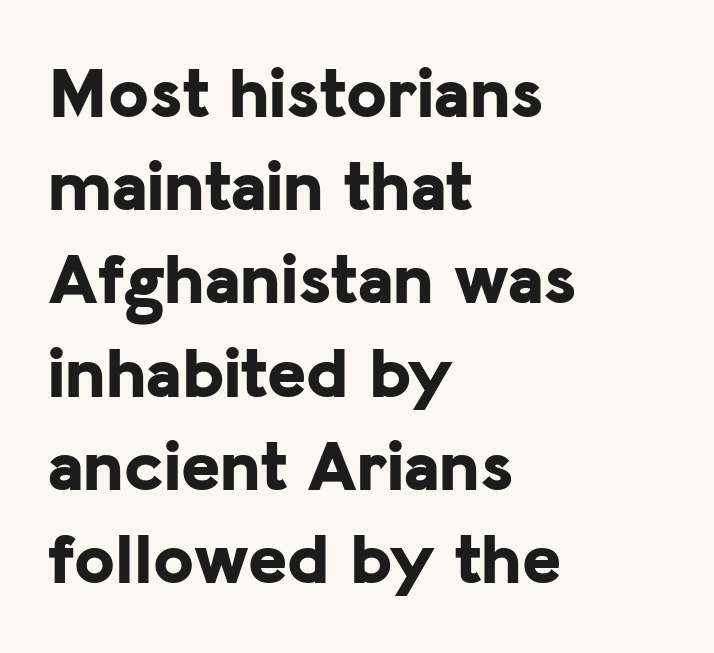
Q: Is the text bold? A: Yes.
Q: Is the text italic (slanted)? A: No, it is upright.
Q: Is the typeface a serif or a sans-serif typeface? A: Sans-serif.
Q: Is the text underlined? A: No.
Q: How is the paragraph aligned? A: Left-aligned.
Q: Is the spacing between letters normal or unusually wide? A: Normal.
Q: Is the spacing between lines tight, normal or loose? A: Normal.
Q: Width (condensed, normal, or wide)? A: Normal.
Q: Stroke contrast? A: Low.
Q: x-height? A: Medium.
Q: Monospaced? A: No.
